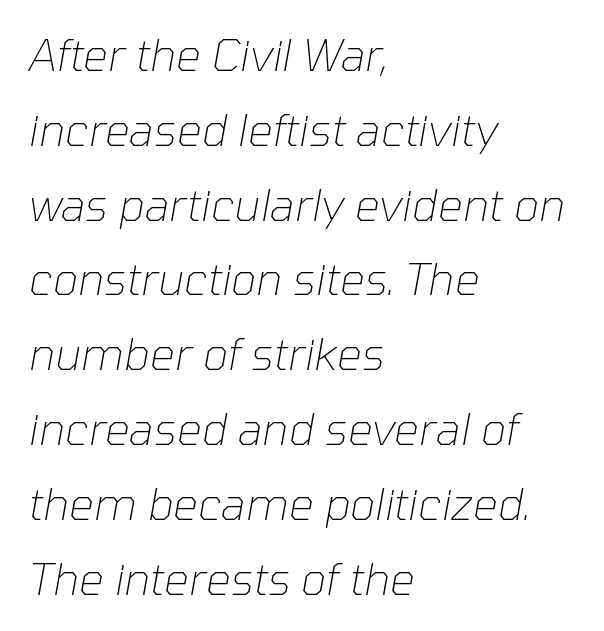
Unmarked baselines from the first word to the last. The lines are quadded left. Note the varied advance widths — an 'i' is clearly narrower than an 'm'. Weight: not bold — regular or lighter.
